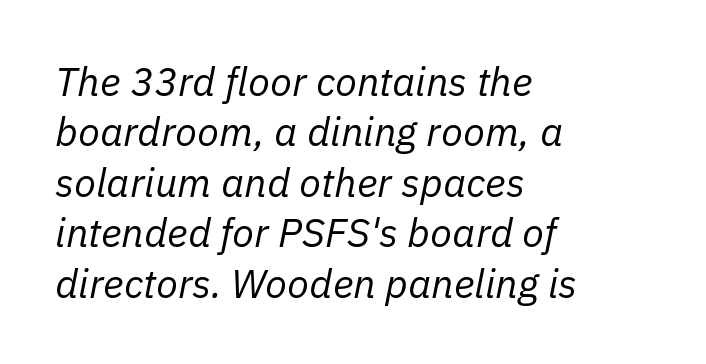
Q: Is the text bold? A: No.
Q: Is the text italic (slanted)? A: Yes, it leans right by about 11 degrees.
Q: Is the text underlined? A: No.
Q: How is the paragraph aligned? A: Left-aligned.
Q: Is the spacing between letters normal or unusually wide? A: Normal.
Q: Is the spacing between lines tight, normal or loose? A: Normal.
Q: Width (condensed, normal, or wide)? A: Normal.
Q: Stroke contrast? A: Low.
Q: x-height? A: Medium.
Q: Monospaced? A: No.
